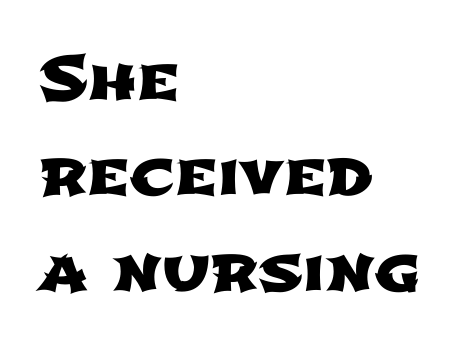
Q: Is the typeface a serif or a sans-serif typeface? A: Sans-serif.
Q: Is the text underlined? A: No.
Q: How is the paragraph aligned? A: Left-aligned.
Q: Is the spacing between letters normal or unusually wide? A: Normal.
Q: Is the spacing between lines tight, normal or loose? A: Normal.
Q: Width (condensed, normal, or wide)? A: Wide.
Q: Stroke contrast? A: Low.
Q: x-height? A: Medium.
Q: Monospaced? A: No.
